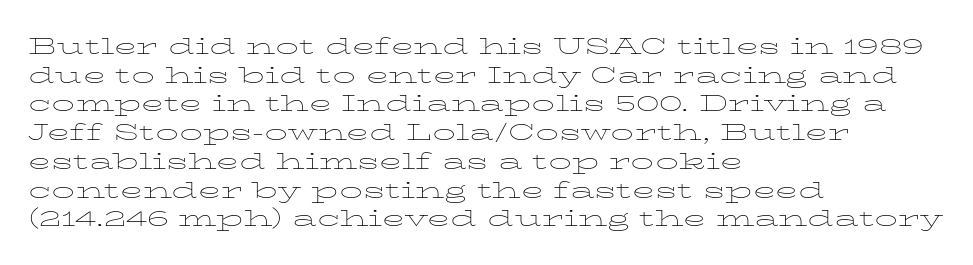
{"italic": "no", "bold": "no", "underline": "no", "align": "left", "line_spacing": "normal", "line_spacing_ratio": 1.25, "letter_spacing": "normal", "letter_spacing_em": 0.0, "glyph_px": 23}
